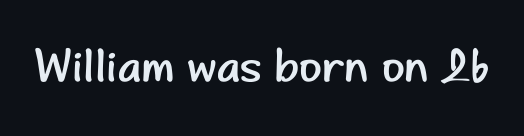
The image shows 47 px regular-weight sans-serif type, upright; set normal letter spacing, not underlined; low stroke contrast and a small x-height.
